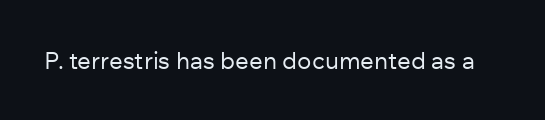
The image shows 24 px text type, upright; set normal letter spacing, not underlined.
